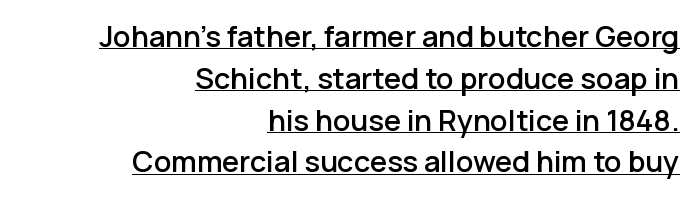
Q: Is the text italic (slanted)? A: No, it is upright.
Q: Is the typeface a serif or a sans-serif typeface? A: Sans-serif.
Q: Is the text underlined? A: Yes.
Q: How is the paragraph aligned? A: Right-aligned.
Q: Is the spacing between letters normal or unusually wide? A: Normal.
Q: Is the spacing between lines tight, normal or loose? A: Normal.
Q: Width (condensed, normal, or wide)? A: Normal.
Q: Stroke contrast? A: Low.
Q: x-height? A: Medium.
Q: Monospaced? A: No.
